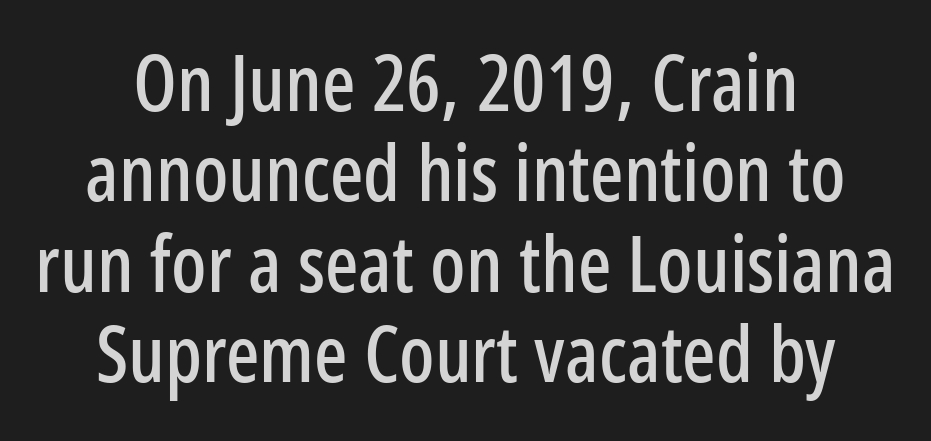
The type sits square on the baseline with zero lean. Here the glyphs are tracked normally, forming tight word shapes. The zone under the glyphs is completely vacant. Note the varied advance widths — an 'i' is clearly narrower than an 'm'.
